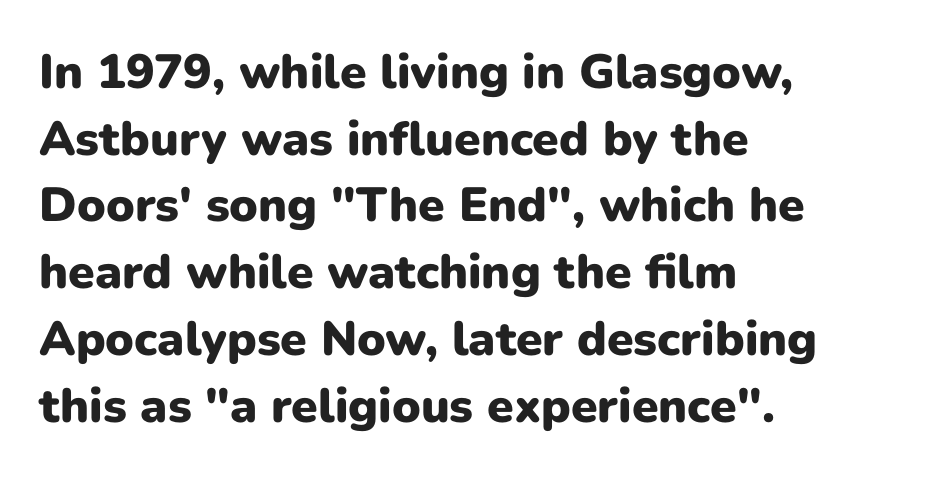
{"serif": "no", "italic": "no", "bold": "yes", "weight": "heavy", "width": "normal", "stroke_contrast": "low", "x_height": "medium", "monospaced": "no", "underline": "no", "align": "left", "line_spacing": "normal", "line_spacing_ratio": 1.39, "letter_spacing": "normal", "letter_spacing_em": 0.0, "glyph_px": 48}
